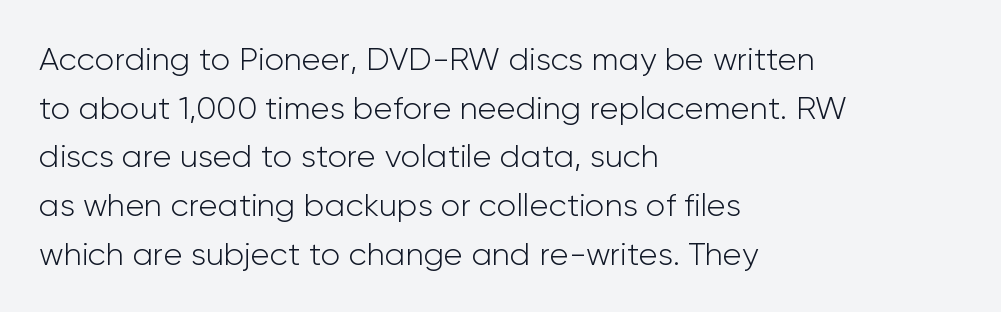
Q: Is the text bold? A: No.
Q: Is the text italic (slanted)? A: No, it is upright.
Q: Is the typeface a serif or a sans-serif typeface? A: Sans-serif.
Q: Is the text underlined? A: No.
Q: How is the paragraph aligned? A: Left-aligned.
Q: Is the spacing between letters normal or unusually wide? A: Normal.
Q: Is the spacing between lines tight, normal or loose? A: Normal.
Q: Width (condensed, normal, or wide)? A: Normal.
Q: Stroke contrast? A: Low.
Q: x-height? A: Medium.
Q: Monospaced? A: No.
